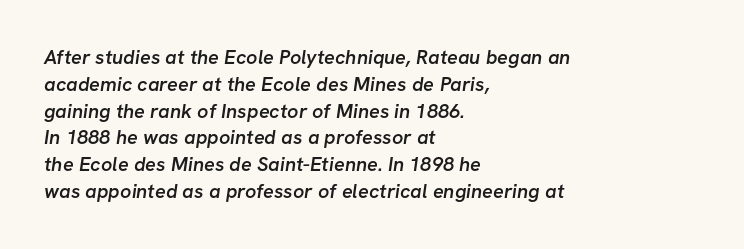
{"bold": "semi", "underline": "no", "align": "left", "line_spacing": "normal", "line_spacing_ratio": 1.34, "letter_spacing": "normal", "letter_spacing_em": 0.0, "glyph_px": 20}
